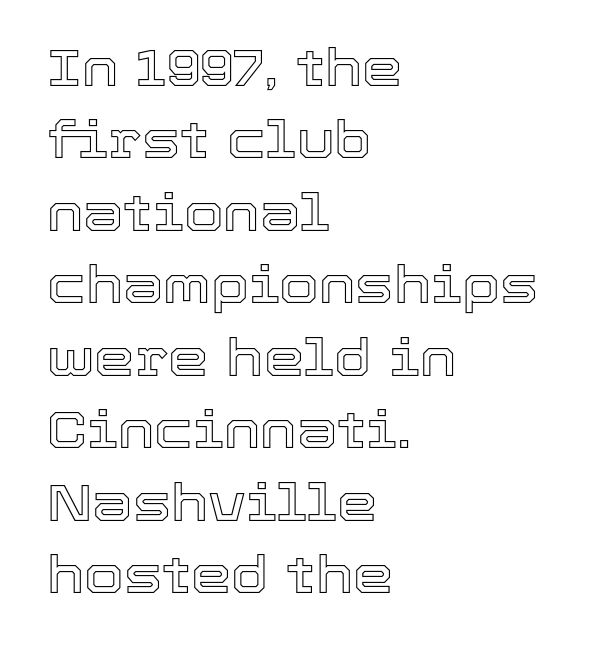
{"italic": "no", "width": "normal", "x_height": "medium", "monospaced": "no", "underline": "no", "align": "left", "line_spacing": "normal", "line_spacing_ratio": 1.42, "letter_spacing": "normal", "letter_spacing_em": 0.0, "glyph_px": 51}
